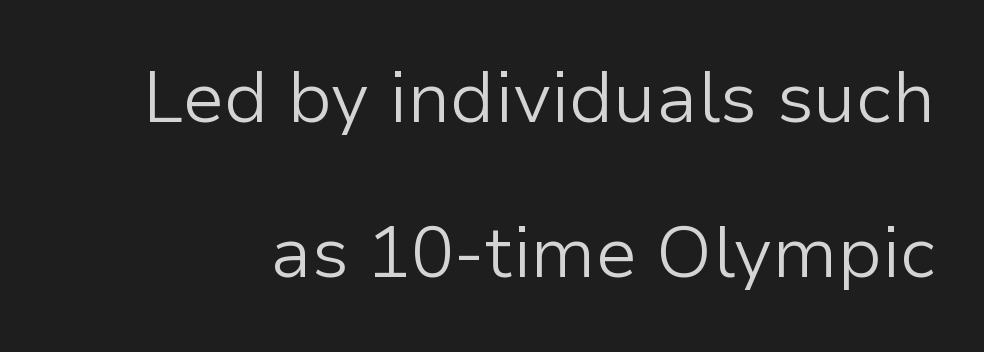
{"serif": "no", "italic": "no", "bold": "no", "weight": "light", "width": "normal", "stroke_contrast": "low", "x_height": "medium", "monospaced": "no", "underline": "no", "line_spacing": "loose", "line_spacing_ratio": 2.15, "letter_spacing": "normal", "letter_spacing_em": 0.0, "glyph_px": 72}
